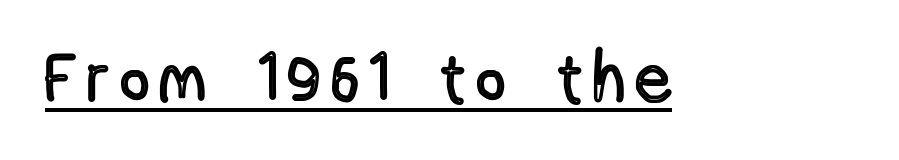
{"italic": "no", "width": "condensed", "x_height": "medium", "monospaced": "no", "underline": "yes", "glyph_px": 69}
